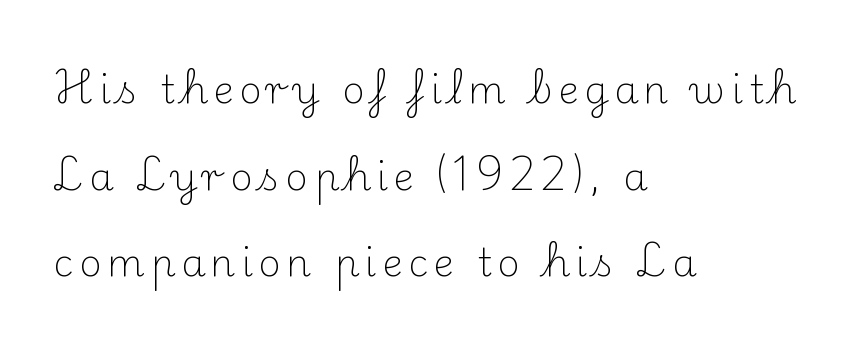
Q: Is the text bold? A: No.
Q: Is the text italic (slanted)? A: No, it is upright.
Q: Is the typeface a serif or a sans-serif typeface? A: Serif.
Q: Is the text underlined? A: No.
Q: How is the paragraph aligned? A: Left-aligned.
Q: Is the spacing between lines tight, normal or loose? A: Loose.
Q: Width (condensed, normal, or wide)? A: Normal.
Q: Stroke contrast? A: Medium.
Q: x-height? A: Small.
Q: Monospaced? A: No.
